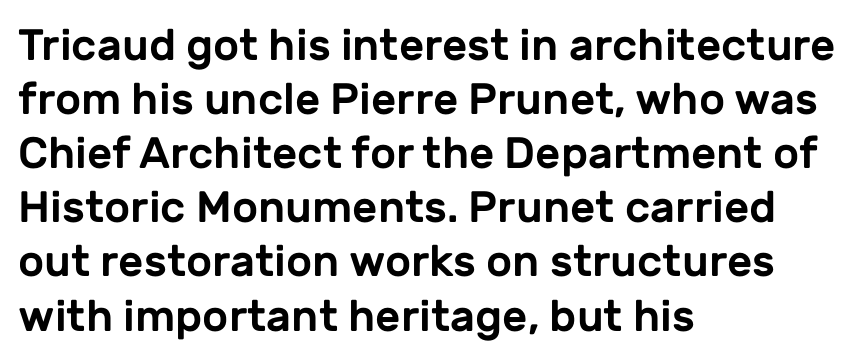
{"serif": "no", "italic": "no", "width": "normal", "stroke_contrast": "low", "x_height": "medium", "monospaced": "no", "underline": "no", "align": "left", "line_spacing_ratio": 1.23, "letter_spacing": "normal", "letter_spacing_em": 0.0, "glyph_px": 44}
